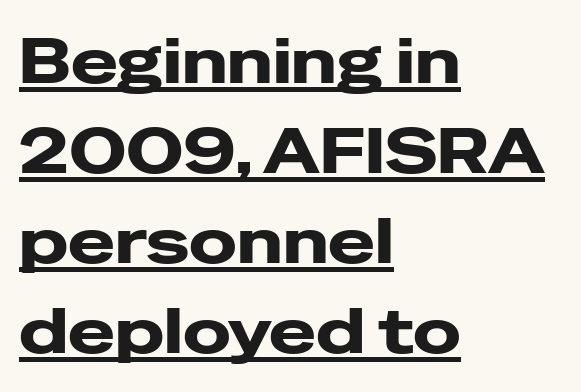
{"serif": "no", "italic": "no", "width": "wide", "stroke_contrast": "low", "x_height": "medium", "monospaced": "no", "underline": "yes", "align": "left", "line_spacing": "normal", "line_spacing_ratio": 1.43, "letter_spacing": "normal", "letter_spacing_em": 0.0, "glyph_px": 63}
